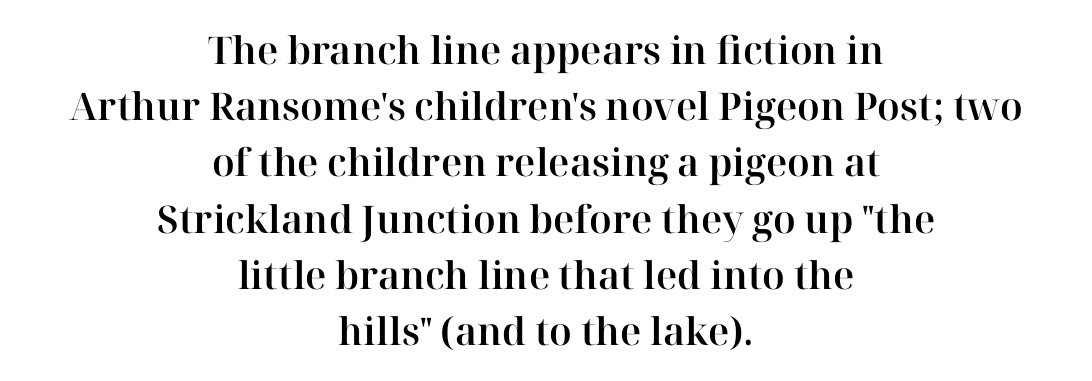
The type is set solid horizontally, with unmodified tracking. Vertically, the passage feels balanced, rows spaced as you'd expect. Varying glyph widths throughout — classic text-font behaviour. Each line is balanced around a shared central axis.
